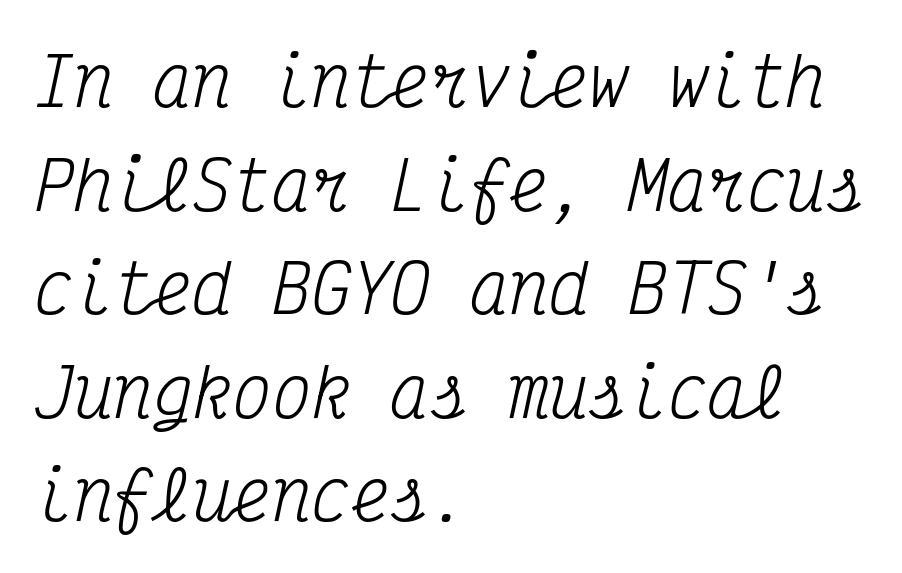
{"serif": "yes", "italic": "yes", "lean": "right", "slant_degrees": 12, "bold": "no", "weight": "regular", "width": "condensed", "stroke_contrast": "medium", "x_height": "medium", "monospaced": "yes", "underline": "no", "align": "left", "line_spacing": "normal", "line_spacing_ratio": 1.57, "letter_spacing": "normal", "letter_spacing_em": 0.0, "glyph_px": 66}
